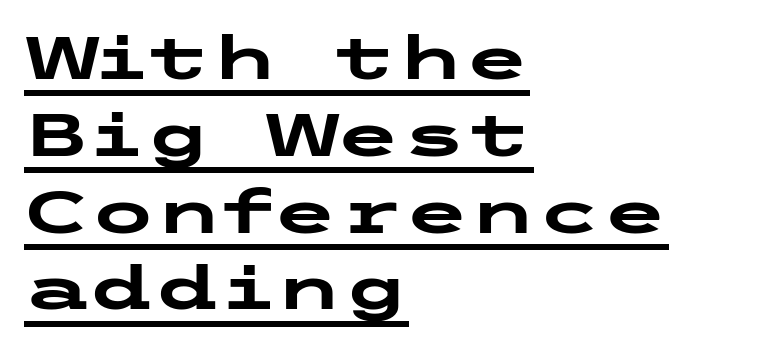
The passage shown is underscored from start to finish. Line starts are locked; line ends wander. This is roman type, the default non-slanted kind. Caption: standard tracking, unaltered.
